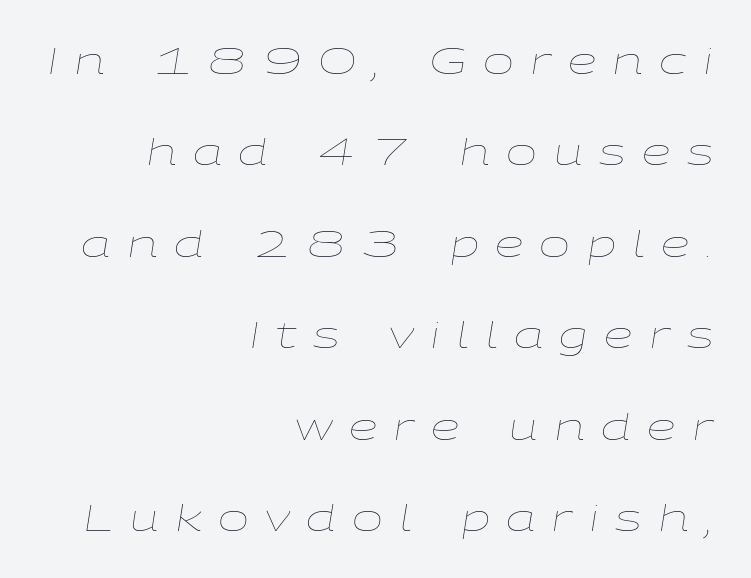
Descenders are the only things crossing below the line. Stems here are at most as thick as an everyday book face. Observe the lean: these are italic letterforms. Glyph-to-glyph distance is far greater than everyday printed text. Think of a printed novel: that variable character pitch is what you see here. Rows of type keep a wide berth in the vertical direction.
